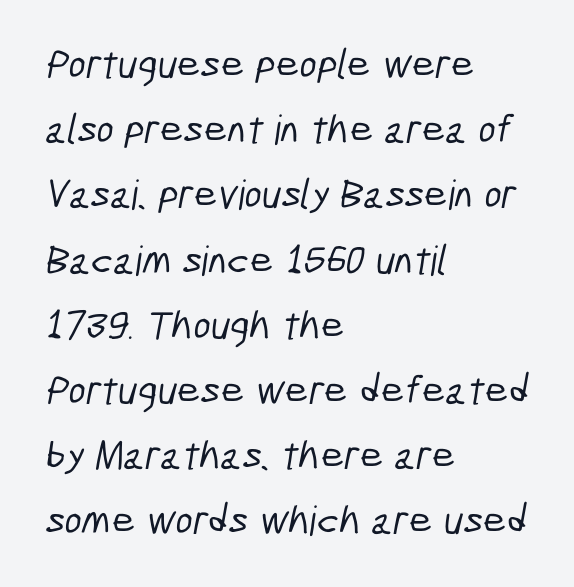
{"serif": "no", "width": "condensed", "stroke_contrast": "low", "x_height": "medium", "monospaced": "no", "underline": "no", "align": "left", "line_spacing": "normal", "line_spacing_ratio": 1.59, "letter_spacing": "normal", "letter_spacing_em": 0.0, "glyph_px": 41}
